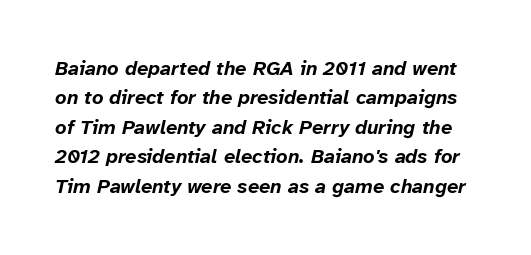
Q: Is the text bold? A: Yes.
Q: Is the text italic (slanted)? A: Yes, it leans right by about 12 degrees.
Q: Is the text underlined? A: No.
Q: Is the spacing between letters normal or unusually wide? A: Normal.
Q: Is the spacing between lines tight, normal or loose? A: Normal.
